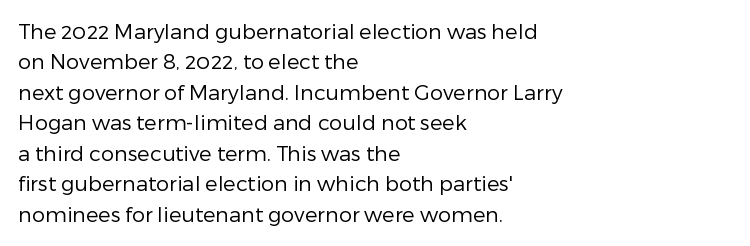
{"italic": "no", "bold": "no", "underline": "no", "align": "left", "line_spacing": "normal", "line_spacing_ratio": 1.45, "letter_spacing": "normal", "letter_spacing_em": 0.0, "glyph_px": 21}
